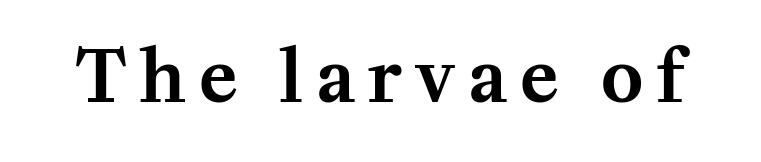
Every stem runs plumb, perpendicular to the baseline. Character widths vary here, with narrow letters taking less room than wide ones. Honestly, there is no underline to notice here at all. The characters display serif detailing at their extremities.
